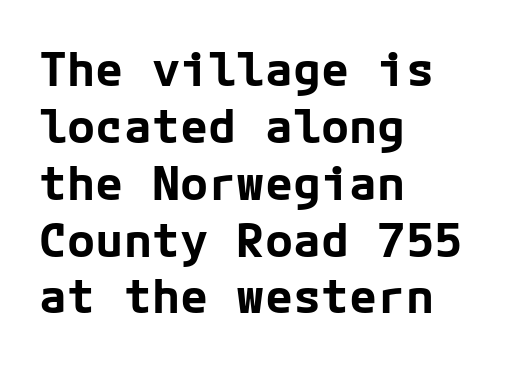
{"serif": "no", "italic": "no", "bold": "yes", "weight": "bold", "width": "normal", "stroke_contrast": "low", "x_height": "medium", "underline": "no", "align": "left", "line_spacing_ratio": 1.21, "letter_spacing": "normal", "letter_spacing_em": 0.0, "glyph_px": 47}
